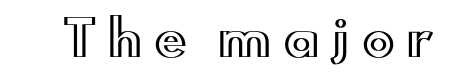
Q: Is the text italic (slanted)? A: No, it is upright.
Q: Is the text underlined? A: No.
Q: Is the spacing between letters normal or unusually wide? A: Unusually wide.
Q: Width (condensed, normal, or wide)? A: Wide.
Q: x-height? A: Small.
Q: Monospaced? A: No.
